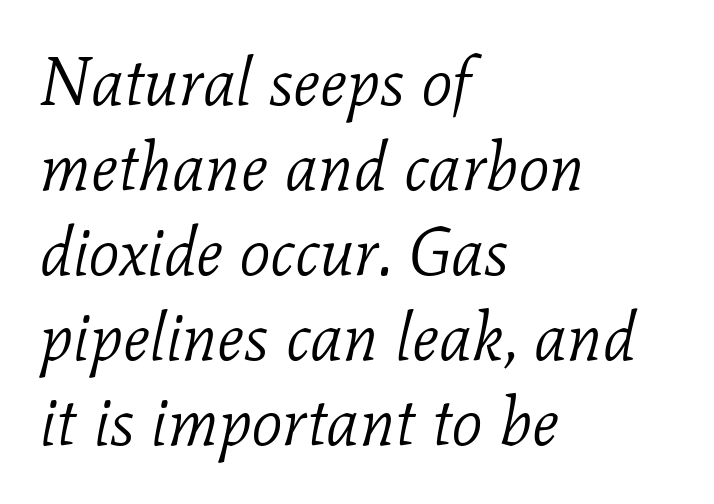
{"serif": "yes", "italic": "yes", "lean": "right", "slant_degrees": 11, "bold": "no", "weight": "light", "width": "normal", "stroke_contrast": "low", "x_height": "medium", "monospaced": "no", "underline": "no", "align": "left", "line_spacing": "normal", "line_spacing_ratio": 1.27, "letter_spacing": "normal", "letter_spacing_em": 0.0, "glyph_px": 67}
